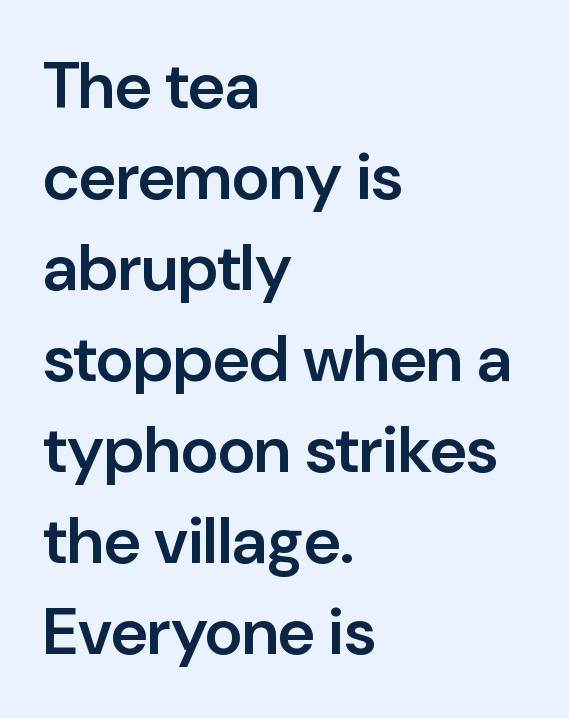
{"serif": "no", "italic": "no", "bold": "semi", "weight": "semibold", "width": "normal", "stroke_contrast": "low", "x_height": "medium", "monospaced": "no", "underline": "no", "align": "left", "line_spacing": "normal", "line_spacing_ratio": 1.4, "letter_spacing": "normal", "letter_spacing_em": 0.0, "glyph_px": 65}
